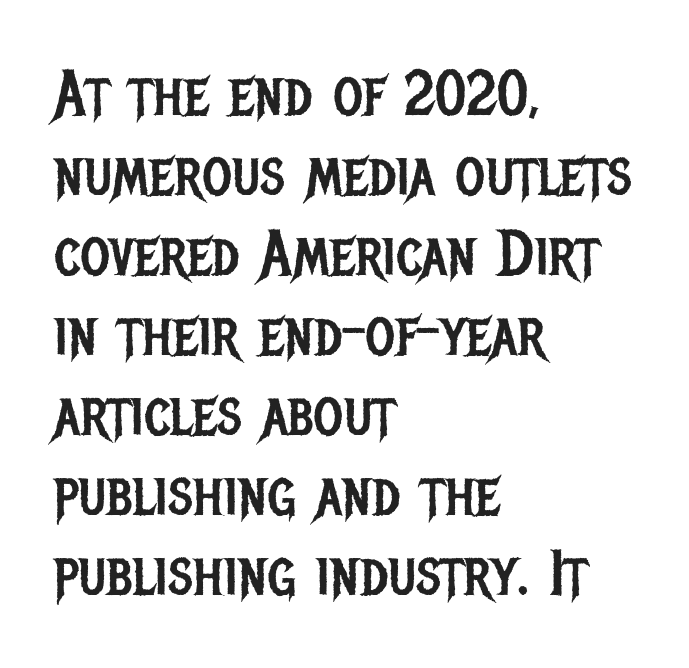
{"serif": "no", "italic": "no", "bold": "no", "weight": "regular", "width": "condensed", "stroke_contrast": "low", "x_height": "large", "monospaced": "no", "underline": "no", "align": "left", "line_spacing": "normal", "line_spacing_ratio": 1.25, "letter_spacing": "normal", "letter_spacing_em": 0.0, "glyph_px": 64}
